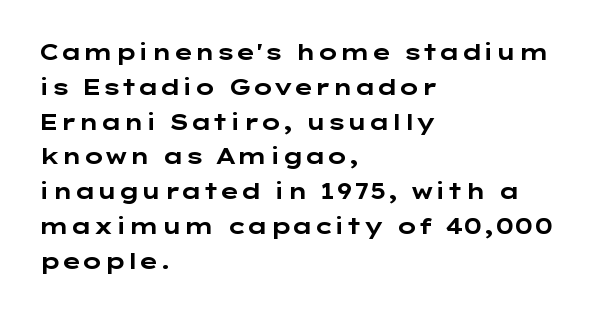
{"italic": "no", "bold": "yes", "underline": "no", "align": "left", "line_spacing": "normal", "line_spacing_ratio": 1.58, "letter_spacing": "normal", "letter_spacing_em": 0.0, "glyph_px": 22}
